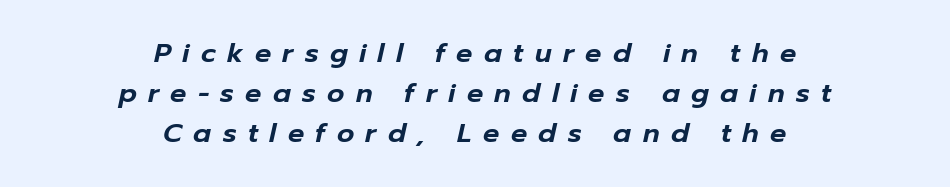
Q: Is the text italic (slanted)? A: Yes, it leans right by about 12 degrees.
Q: Is the text underlined? A: No.
Q: How is the paragraph aligned? A: Centered.
Q: Is the spacing between letters normal or unusually wide? A: Unusually wide.
Q: Is the spacing between lines tight, normal or loose? A: Normal.
